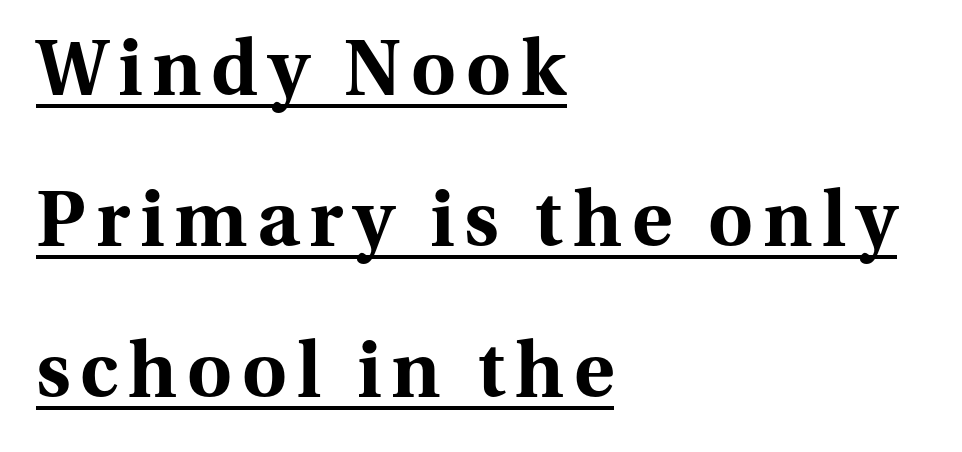
The image shows 77 px bold serif type, upright; set left-aligned, loose line spacing (1.96x), underlined; medium stroke contrast and a medium x-height.
